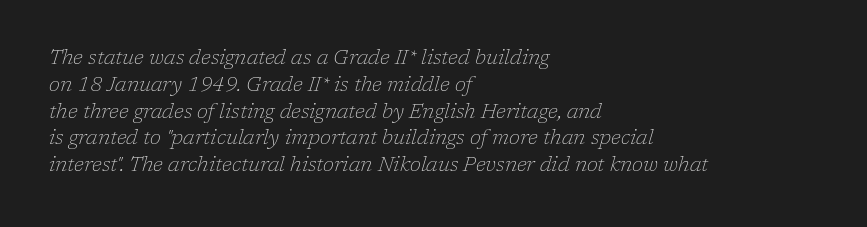
Quick note: italic. Does the leading feel generous? No, just average. The lines in this sample share a left origin and differ only in where they stop. Observe the ordinary spacing: letters are neighbours, not strangers. This is not heavy type; no bold has been used. Check the space under the baseline: it is left empty.
